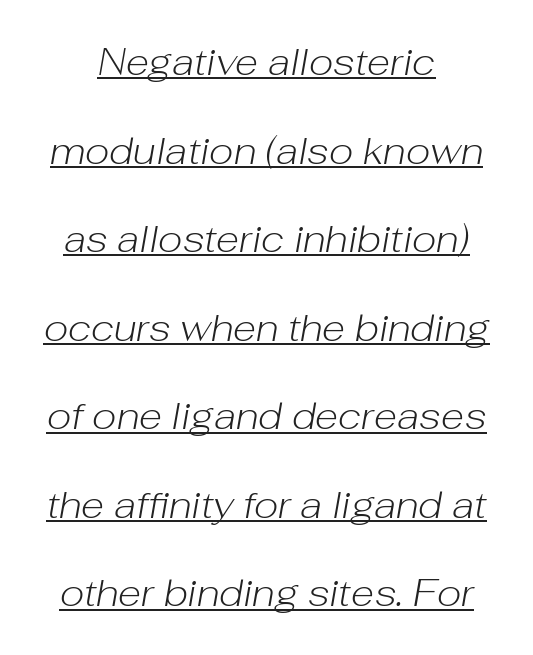
Q: Is the text bold? A: No.
Q: Is the text italic (slanted)? A: Yes, it leans right by about 10 degrees.
Q: Is the text underlined? A: Yes.
Q: Is the spacing between letters normal or unusually wide? A: Normal.
Q: Is the spacing between lines tight, normal or loose? A: Loose.
Q: Width (condensed, normal, or wide)? A: Normal.
Q: Stroke contrast? A: Low.
Q: x-height? A: Medium.
Q: Monospaced? A: No.
